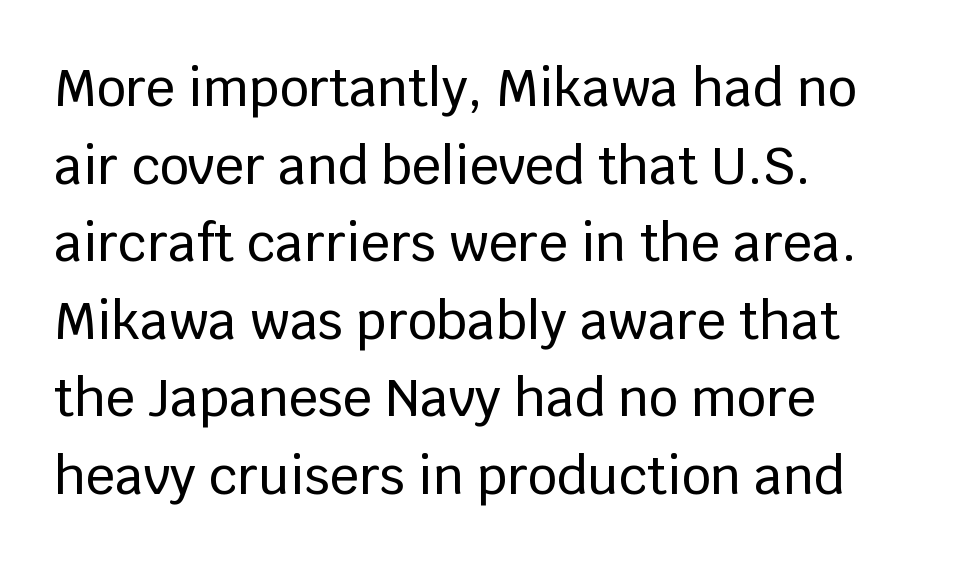
The paragraph shown leans on its left margin. Glance below the letters and you will spot only blank space. These lines were composed using upright roman letters. A typesetter would call this leading conventional body-copy spacing. Spacing verdict: proportional, widths tailored to each character. Short note: letters normally spaced.
